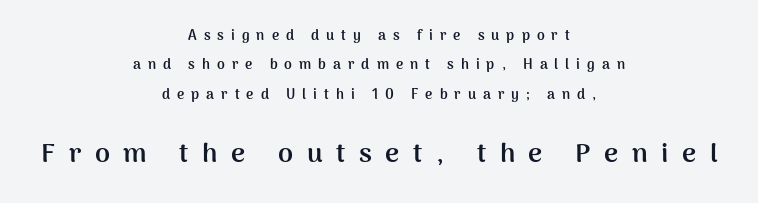
Quick note: underline off. Typesetter's note: full bold, strokes at maximum text heaviness. Two sizes are in play, and the larger belongs to the second block. The letters are spread apart with noticeably loose tracking.
